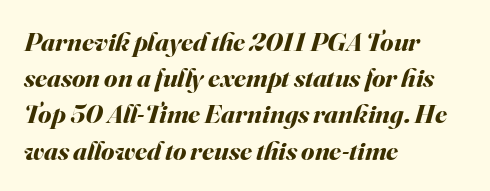
Q: Is the text bold? A: Yes.
Q: Is the text italic (slanted)? A: Yes, it leans right by about 16 degrees.
Q: Is the text underlined? A: No.
Q: How is the paragraph aligned? A: Left-aligned.
Q: Is the spacing between letters normal or unusually wide? A: Normal.
Q: Is the spacing between lines tight, normal or loose? A: Normal.
